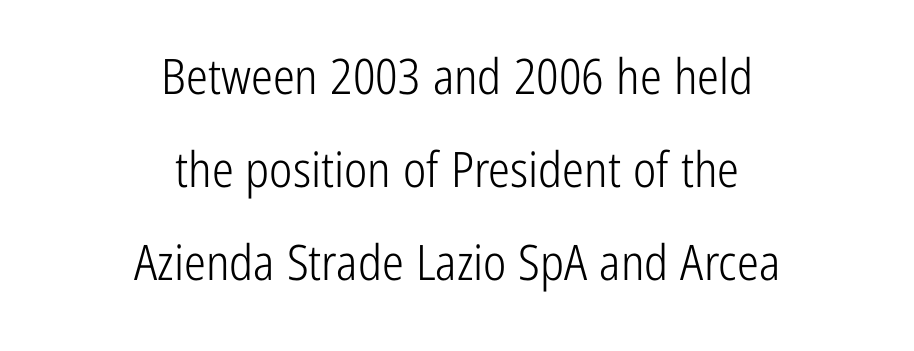
The image shows 49 px light, condensed sans-serif type, upright; set centered, loose line spacing (1.9x), normal letter spacing, not underlined; low stroke contrast and a medium x-height.
